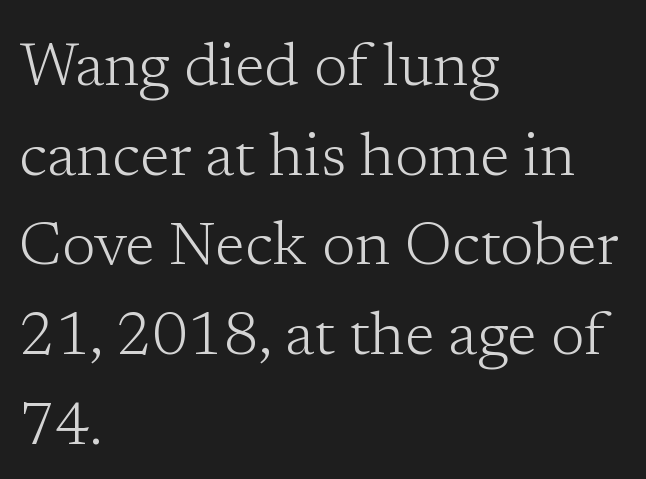
The paragraph has a hard left edge and a soft right edge. Descenders hang freely into open space. The face used here is seriffed, in the tradition of book romans. Each letter keeps its own natural width here, so spacing adapts to shape.
